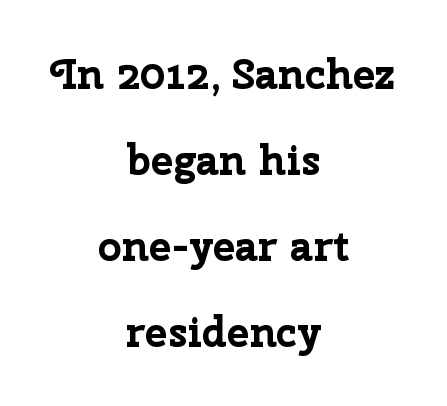
{"serif": "no", "italic": "no", "bold": "yes", "weight": "bold", "width": "normal", "stroke_contrast": "low", "x_height": "medium", "monospaced": "no", "underline": "no", "align": "center", "line_spacing": "loose", "line_spacing_ratio": 2.05, "letter_spacing": "normal", "letter_spacing_em": 0.0, "glyph_px": 42}
